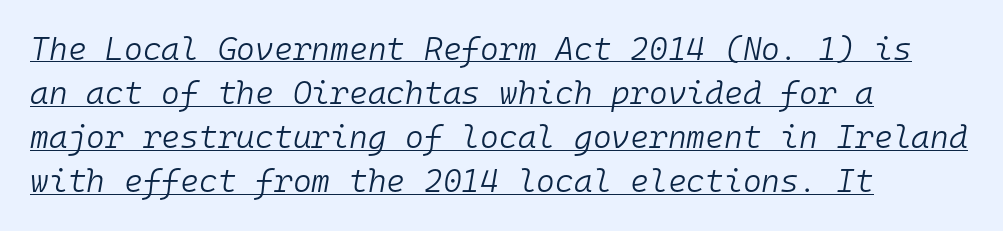
{"italic": "yes", "lean": "right", "slant_degrees": 10, "bold": "no", "weight": "light", "width": "normal", "stroke_contrast": "low", "x_height": "medium", "monospaced": "yes", "underline": "yes", "align": "left", "line_spacing": "normal", "line_spacing_ratio": 1.38, "letter_spacing": "normal", "letter_spacing_em": 0.0, "glyph_px": 32}
